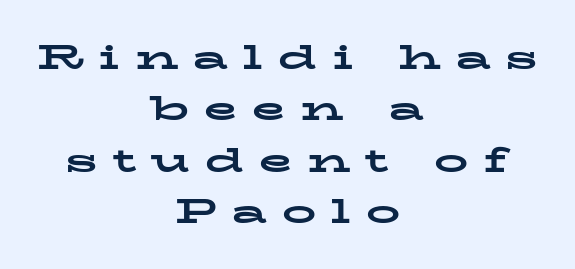
Q: Is the text bold? A: Yes.
Q: Is the text italic (slanted)? A: No, it is upright.
Q: Is the typeface a serif or a sans-serif typeface? A: Serif.
Q: Is the text underlined? A: No.
Q: How is the paragraph aligned? A: Centered.
Q: Is the spacing between letters normal or unusually wide? A: Unusually wide.
Q: Is the spacing between lines tight, normal or loose? A: Normal.
Q: Width (condensed, normal, or wide)? A: Wide.
Q: Stroke contrast? A: Low.
Q: x-height? A: Medium.
Q: Monospaced? A: No.
